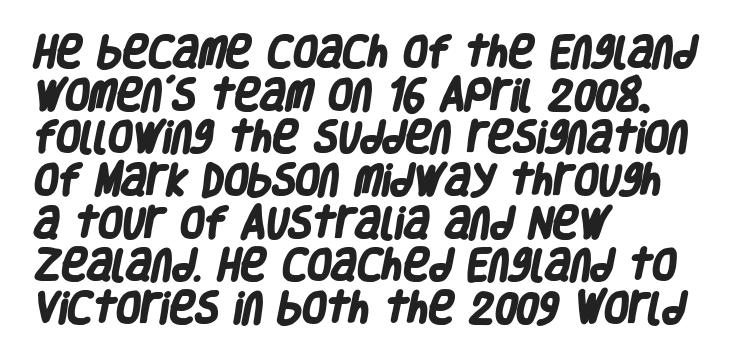
The image shows 35 px heavy, condensed sans-serif type; set left-aligned, line spacing 1.22x, normal letter spacing, not underlined; low stroke contrast and a large x-height.
